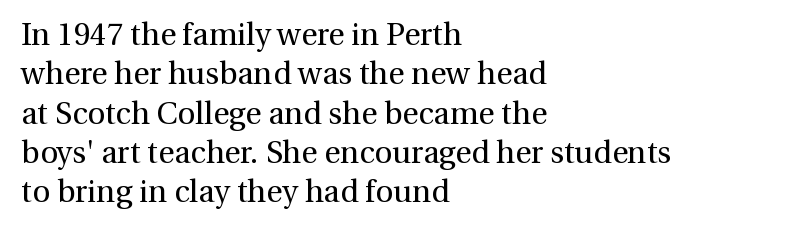
{"serif": "yes", "italic": "no", "bold": "no", "weight": "regular", "width": "normal", "stroke_contrast": "medium", "x_height": "medium", "monospaced": "no", "underline": "no", "align": "left", "line_spacing": "normal", "line_spacing_ratio": 1.27, "letter_spacing": "normal", "letter_spacing_em": 0.0, "glyph_px": 31}
